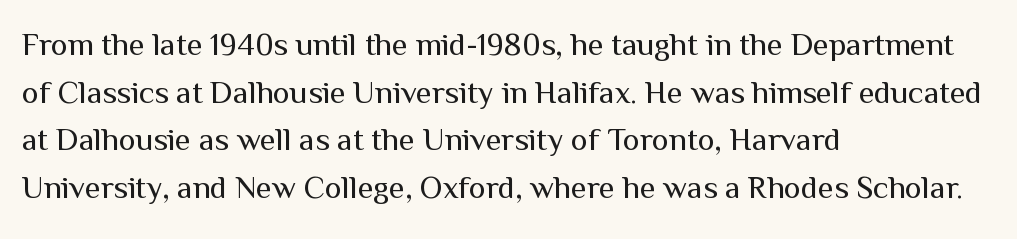
{"serif": "no", "italic": "no", "bold": "no", "weight": "regular", "width": "normal", "stroke_contrast": "medium", "x_height": "medium", "monospaced": "no", "underline": "no", "align": "left", "line_spacing": "normal", "line_spacing_ratio": 1.49, "letter_spacing": "normal", "letter_spacing_em": 0.0, "glyph_px": 32}
